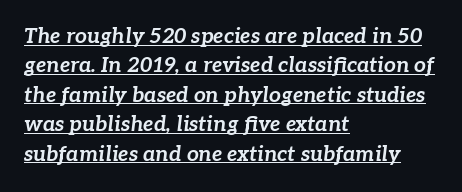
The typesetter chose a ragged-right arrangement here. Compared with undecorated copy, this sample adds a rule below the words. Looking at the ascenders, they clearly lean. The sample has been set heavy, in full bold. The rows are spaced the way most documents space them.
